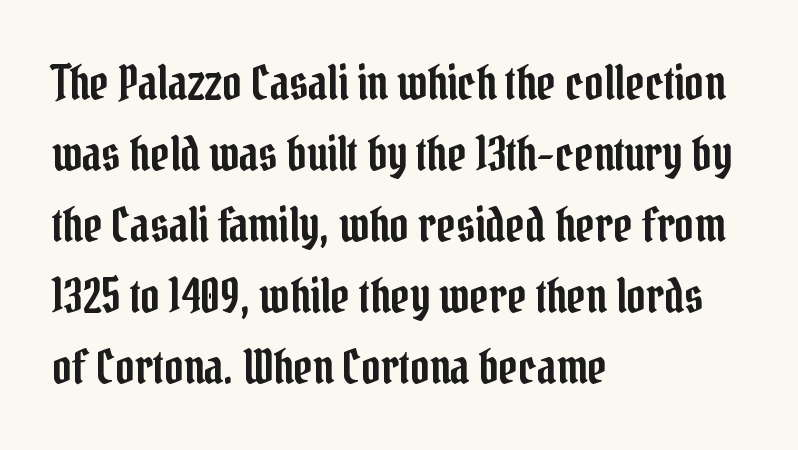
The image shows 47 px condensed serif type, upright; set left-aligned, normal line spacing (1.51x), normal letter spacing, not underlined; low stroke contrast and a medium x-height.
